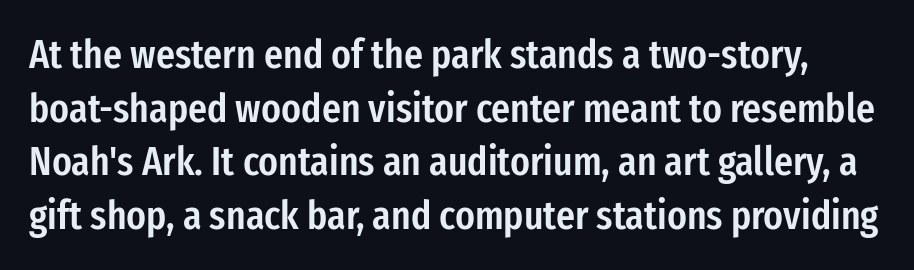
{"serif": "no", "italic": "no", "bold": "semi", "weight": "semibold", "width": "condensed", "stroke_contrast": "low", "x_height": "medium", "monospaced": "no", "underline": "no", "line_spacing": "normal", "line_spacing_ratio": 1.31, "letter_spacing": "normal", "letter_spacing_em": 0.0, "glyph_px": 41}
